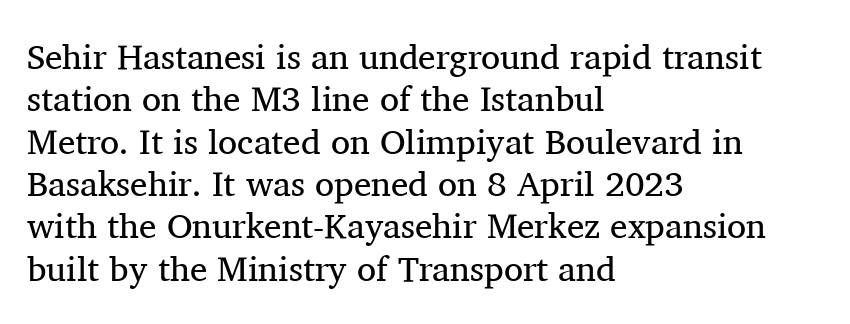
These lines are set flush left with a ragged right edge. The cut favours lightness, reaching ordinary text weight at its darkest. Posture: upright roman. Glyph-to-glyph distance matches everyday printed text. A typesetter would call this proportional, since set widths differ per character. Rule under the text: the space is simply empty.
